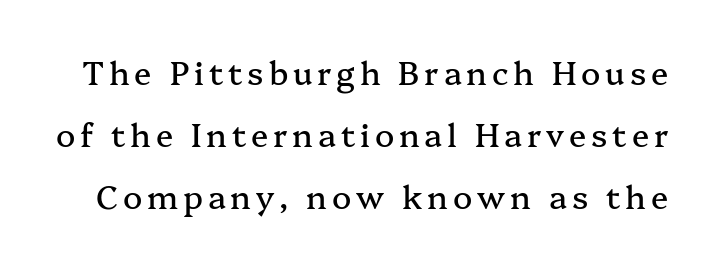
{"serif": "yes", "italic": "no", "width": "normal", "stroke_contrast": "medium", "x_height": "medium", "monospaced": "no", "underline": "no", "line_spacing": "loose", "line_spacing_ratio": 1.93, "glyph_px": 32}
